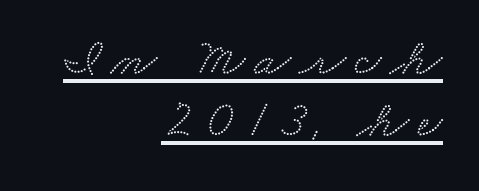
The image shows 53 px wide serif type; set right-aligned, line spacing 1.17x, underlined; low stroke contrast and a small x-height.
